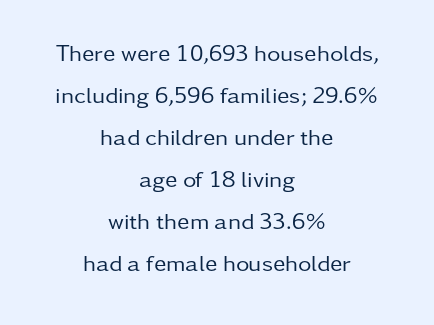
Letter spacing: default. Weight class: somewhere from thin through regular. Bare-footed words on every line. You can tell it's not italic because the verticals are truly vertical. Centered paragraph, ragged on both sides.
